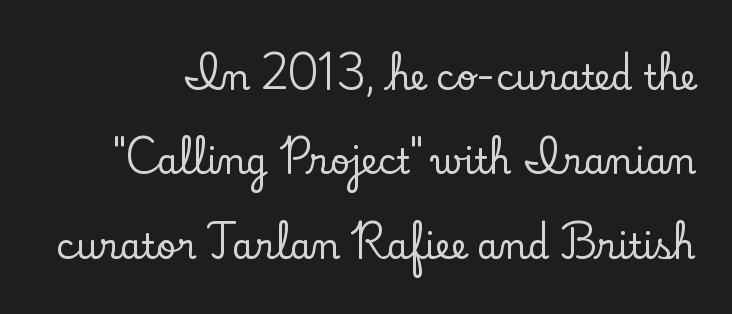
The font's upright variant was chosen for this text. What's the leading like? Stretched, with rows far apart. The passage shown is typed in a proportional face where columns would drift. Typographically, this falls in the serif category. Between one letter and the next there's only the usual sliver of space.
